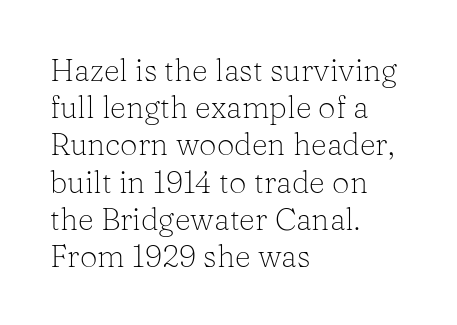
The image shows 31 px light serif type, upright; set left-aligned, line spacing 1.2x, normal letter spacing, not underlined; low stroke contrast and a medium x-height.
